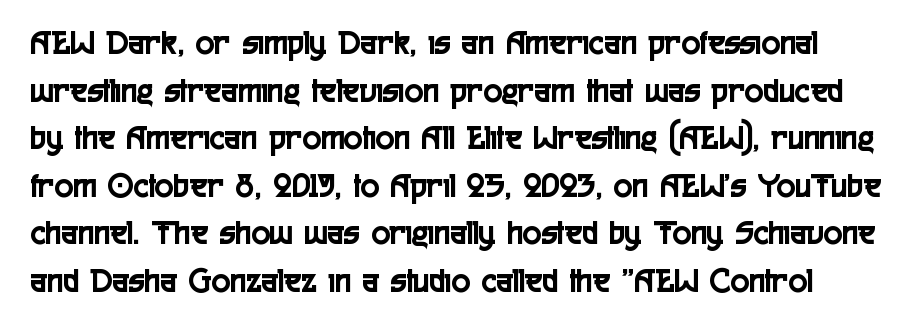
{"serif": "no", "italic": "no", "width": "condensed", "x_height": "medium", "monospaced": "no", "underline": "no", "line_spacing": "normal", "line_spacing_ratio": 1.36, "letter_spacing": "normal", "letter_spacing_em": 0.0, "glyph_px": 35}
